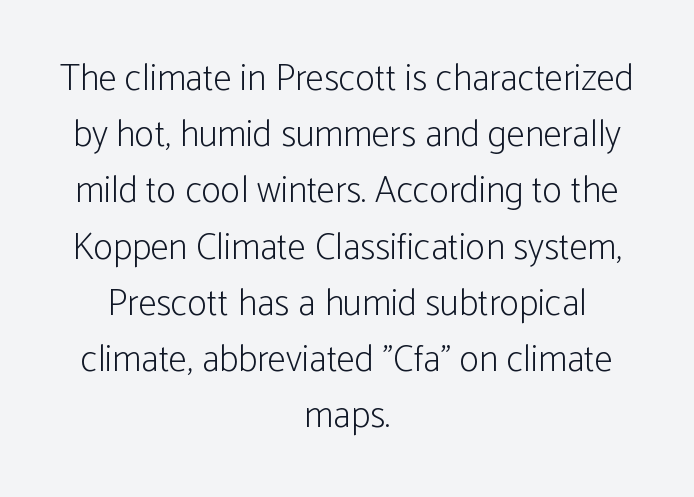
{"serif": "no", "italic": "no", "bold": "no", "weight": "light", "width": "condensed", "stroke_contrast": "low", "x_height": "medium", "monospaced": "no", "underline": "no", "align": "center", "line_spacing": "normal", "line_spacing_ratio": 1.52, "letter_spacing": "normal", "letter_spacing_em": 0.0, "glyph_px": 37}
